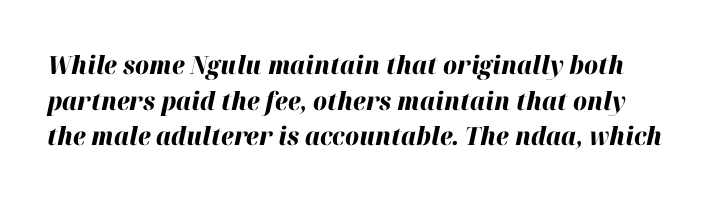
Q: Is the text bold? A: Yes.
Q: Is the text italic (slanted)? A: Yes, it leans right by about 12 degrees.
Q: Is the text underlined? A: No.
Q: Is the spacing between letters normal or unusually wide? A: Normal.
Q: Is the spacing between lines tight, normal or loose? A: Normal.
